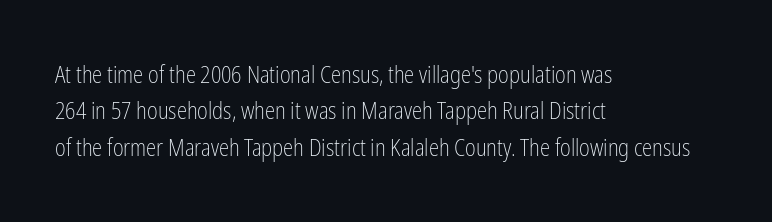
Q: Is the text bold? A: No.
Q: Is the text italic (slanted)? A: No, it is upright.
Q: Is the text underlined? A: No.
Q: How is the paragraph aligned? A: Left-aligned.
Q: Is the spacing between letters normal or unusually wide? A: Normal.
Q: Is the spacing between lines tight, normal or loose? A: Normal.
